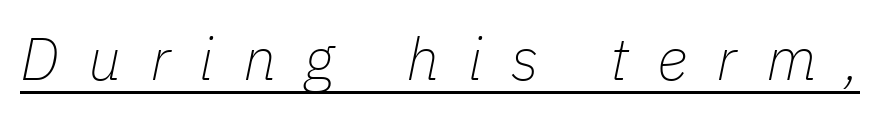
The image shows 60 px thin type, italic (leaning right); set unusually wide letter spacing (+0.48 em), underlined; low stroke contrast and a medium x-height.
